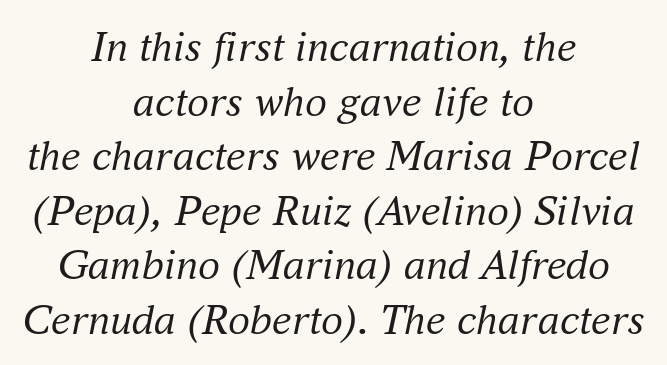
There's an unmistakable incline to the writing here. The face used here is rendered with its standard letterfit. Notice how the passage keeps no hard edge, just a central spine. Weight: in the light-to-regular range. Serif or sans? Serif — the stroke terminals have little feet.
